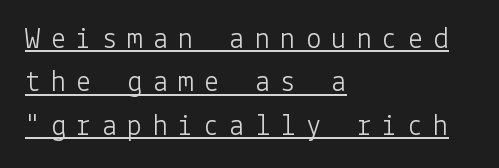
{"serif": "no", "italic": "no", "bold": "no", "weight": "light", "width": "normal", "stroke_contrast": "low", "x_height": "medium", "underline": "yes", "align": "left", "line_spacing": "normal", "line_spacing_ratio": 1.45, "letter_spacing": "wide", "letter_spacing_em": 0.35, "glyph_px": 30}
